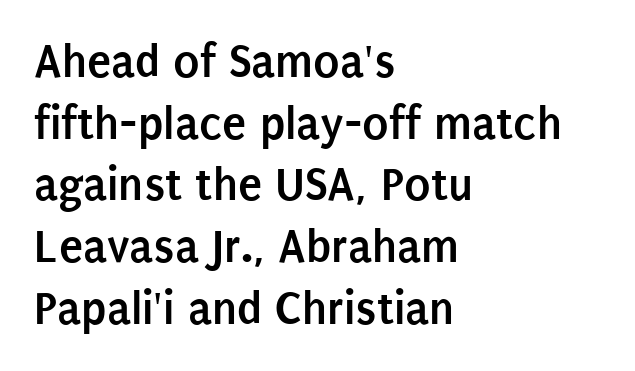
Q: Is the text bold? A: Yes.
Q: Is the text italic (slanted)? A: No, it is upright.
Q: Is the typeface a serif or a sans-serif typeface? A: Sans-serif.
Q: Is the text underlined? A: No.
Q: How is the paragraph aligned? A: Left-aligned.
Q: Is the spacing between letters normal or unusually wide? A: Normal.
Q: Is the spacing between lines tight, normal or loose? A: Normal.
Q: Width (condensed, normal, or wide)? A: Condensed.
Q: Stroke contrast? A: Low.
Q: x-height? A: Large.
Q: Monospaced? A: No.
